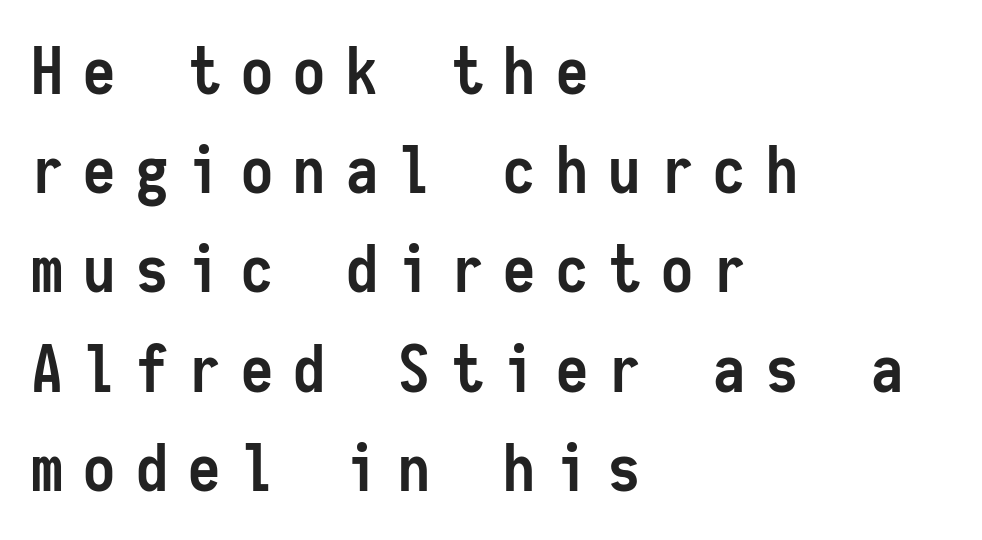
Nobody drew a line under any word here. In CSS terms this would be text-align: left. Glyph-to-glyph distance is far greater than everyday printed text. Italic? Not at all — the glyphs are vertical.
